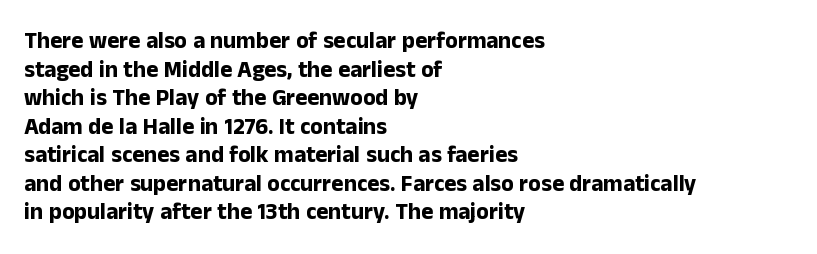
Q: Is the text bold? A: Yes.
Q: Is the text italic (slanted)? A: No, it is upright.
Q: Is the text underlined? A: No.
Q: How is the paragraph aligned? A: Left-aligned.
Q: Is the spacing between letters normal or unusually wide? A: Normal.
